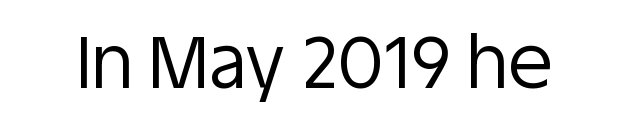
Q: Is the text bold? A: No.
Q: Is the text italic (slanted)? A: No, it is upright.
Q: Is the typeface a serif or a sans-serif typeface? A: Sans-serif.
Q: Is the text underlined? A: No.
Q: Is the spacing between letters normal or unusually wide? A: Normal.
Q: Width (condensed, normal, or wide)? A: Normal.
Q: Stroke contrast? A: Low.
Q: x-height? A: Large.
Q: Monospaced? A: No.
